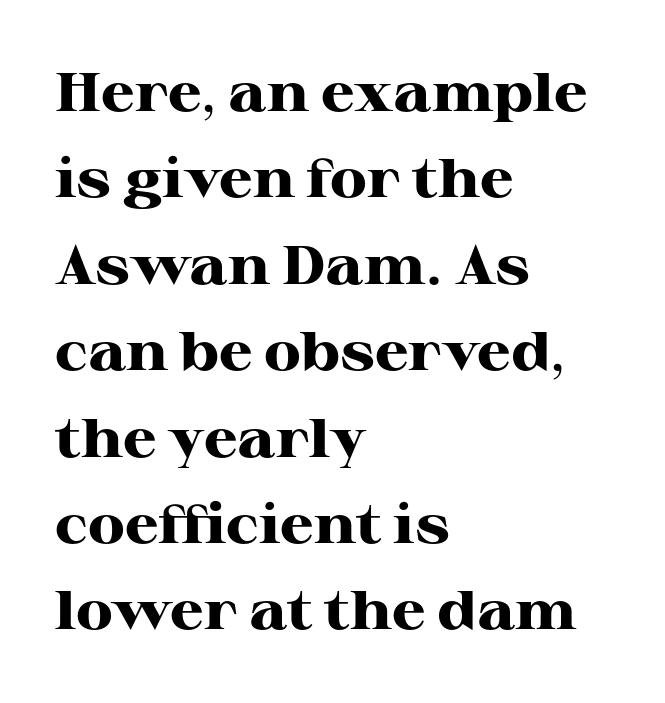
{"serif": "yes", "italic": "no", "bold": "yes", "weight": "heavy", "width": "wide", "stroke_contrast": "high", "x_height": "medium", "monospaced": "no", "underline": "no", "align": "left", "line_spacing": "normal", "line_spacing_ratio": 1.6, "letter_spacing": "normal", "letter_spacing_em": 0.0, "glyph_px": 54}
